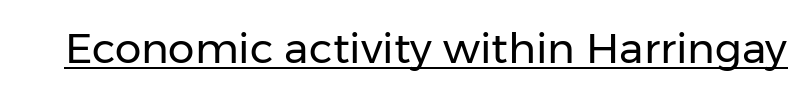
Q: Is the text bold? A: No.
Q: Is the text italic (slanted)? A: No, it is upright.
Q: Is the typeface a serif or a sans-serif typeface? A: Sans-serif.
Q: Is the text underlined? A: Yes.
Q: Is the spacing between letters normal or unusually wide? A: Normal.
Q: Width (condensed, normal, or wide)? A: Normal.
Q: Stroke contrast? A: Low.
Q: x-height? A: Medium.
Q: Monospaced? A: No.
